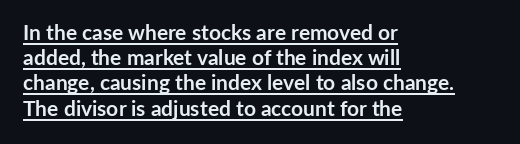
The image shows 21 px bold type, upright; set left-aligned, line spacing 1.2x, normal letter spacing, underlined.
